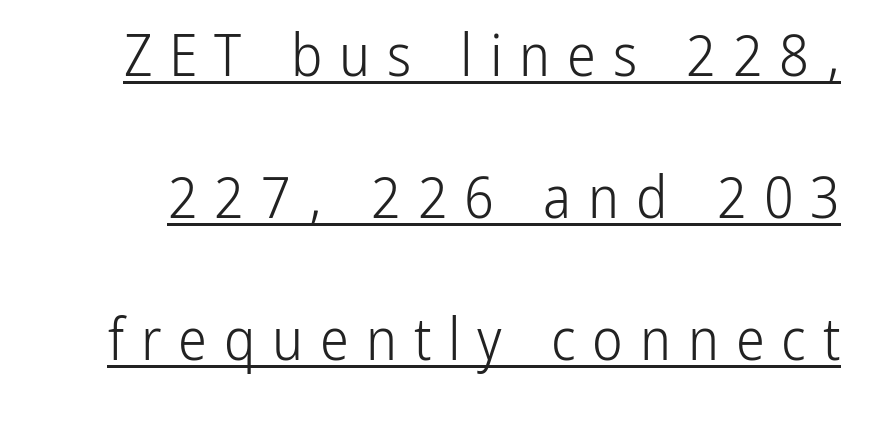
{"serif": "no", "italic": "no", "bold": "no", "weight": "light", "width": "condensed", "stroke_contrast": "low", "x_height": "medium", "monospaced": "no", "underline": "yes", "line_spacing": "loose", "line_spacing_ratio": 2.45, "letter_spacing": "wide", "letter_spacing_em": 0.29, "glyph_px": 58}
